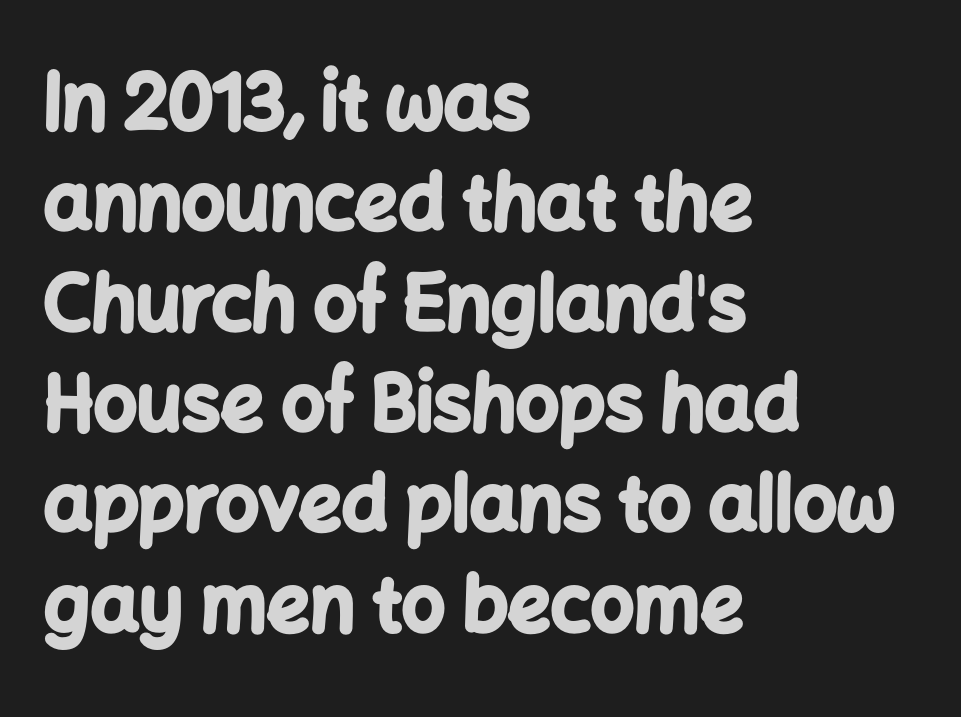
Italic? Not at all — the glyphs are vertical. Decoration check: the copy has no underline. Alignment: flush left. No feet cap the strokes, marking this as sans-serif type.
